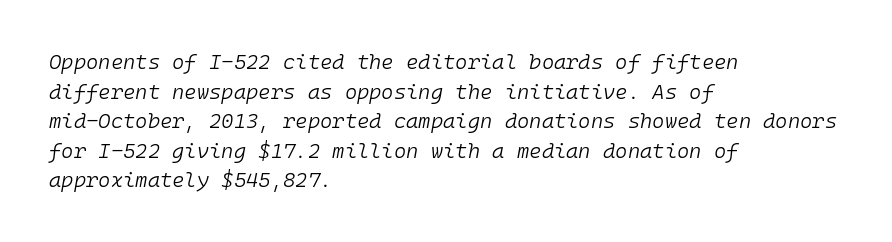
Yep, that's italic — everything's leaning. The paragraph has a hard left edge and a soft right edge. In terms of letterspacing, this is plain default setting. The face looks like a standard text weight, possibly lighter. The space beneath each line is pristine and unruled.
